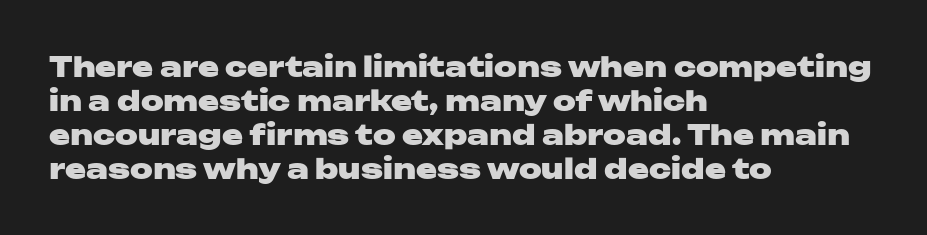
Q: Is the text bold? A: Yes.
Q: Is the text italic (slanted)? A: No, it is upright.
Q: Is the typeface a serif or a sans-serif typeface? A: Sans-serif.
Q: Is the text underlined? A: No.
Q: How is the paragraph aligned? A: Left-aligned.
Q: Is the spacing between letters normal or unusually wide? A: Normal.
Q: Width (condensed, normal, or wide)? A: Wide.
Q: Stroke contrast? A: Low.
Q: x-height? A: Medium.
Q: Monospaced? A: No.
